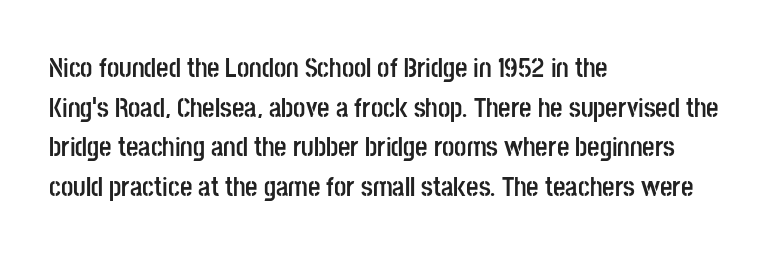
{"italic": "no", "bold": "yes", "underline": "no", "align": "left", "line_spacing": "normal", "line_spacing_ratio": 1.47, "letter_spacing": "normal", "letter_spacing_em": 0.0, "glyph_px": 27}
